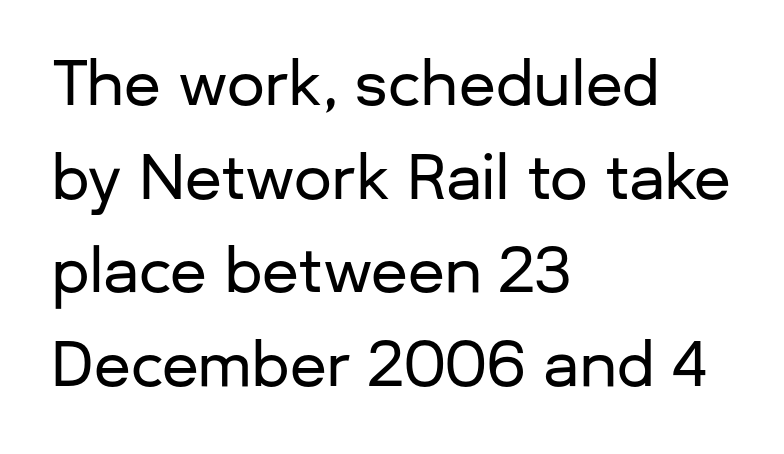
The image shows 60 px sans-serif type, upright; set left-aligned, normal line spacing (1.56x), normal letter spacing, not underlined; low stroke contrast and a medium x-height.
